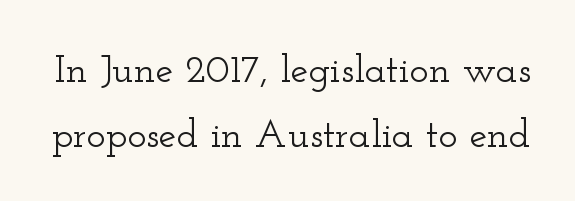
{"serif": "yes", "italic": "no", "width": "wide", "stroke_contrast": "low", "x_height": "small", "monospaced": "no", "underline": "no", "line_spacing": "normal", "line_spacing_ratio": 1.62, "letter_spacing": "normal", "letter_spacing_em": 0.0, "glyph_px": 40}
